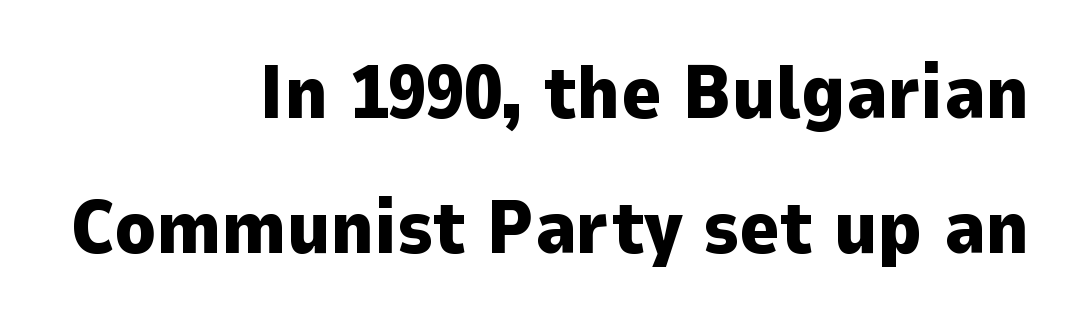
{"serif": "no", "italic": "no", "bold": "yes", "weight": "heavy", "width": "normal", "stroke_contrast": "low", "x_height": "medium", "monospaced": "no", "underline": "no", "align": "right", "line_spacing_ratio": 1.77, "letter_spacing": "normal", "letter_spacing_em": 0.0, "glyph_px": 76}
